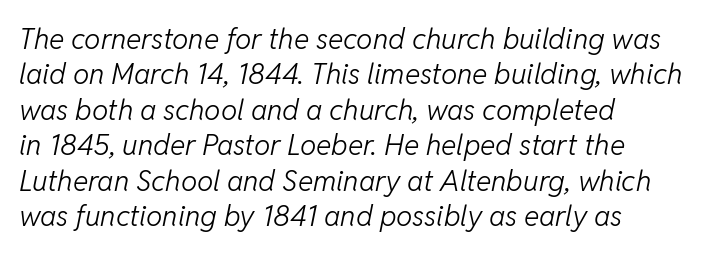
{"italic": "yes", "lean": "right", "slant_degrees": 11, "bold": "no", "weight": "light", "width": "normal", "stroke_contrast": "low", "x_height": "medium", "monospaced": "no", "underline": "no", "align": "left", "line_spacing_ratio": 1.22, "letter_spacing": "normal", "letter_spacing_em": 0.0, "glyph_px": 29}
